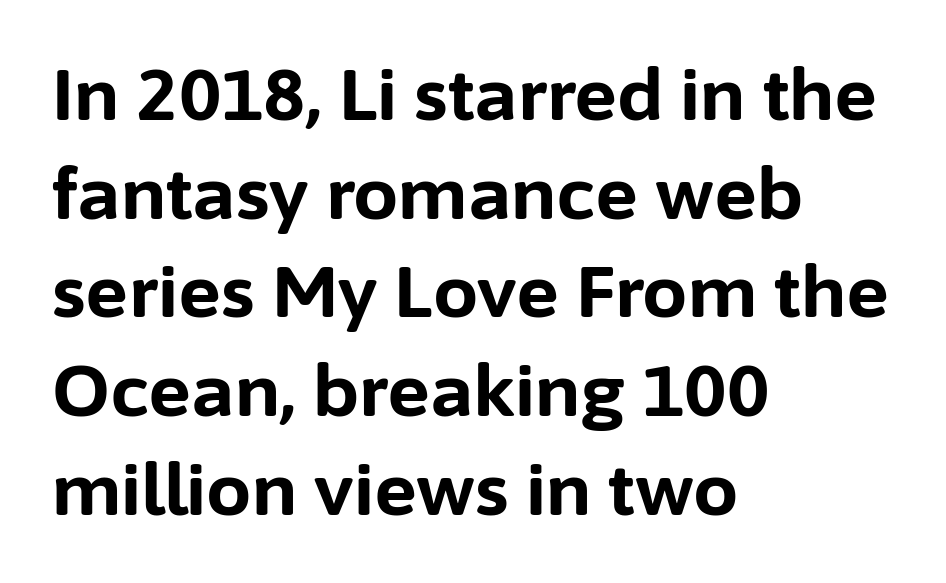
{"serif": "no", "italic": "no", "bold": "yes", "weight": "bold", "width": "normal", "stroke_contrast": "low", "x_height": "medium", "monospaced": "no", "underline": "no", "align": "left", "line_spacing": "normal", "line_spacing_ratio": 1.37, "letter_spacing": "normal", "letter_spacing_em": 0.0, "glyph_px": 72}
